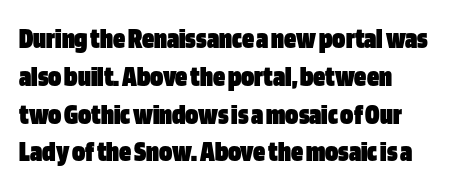
Check under the words: just untouched page. In terms of letterform style, serifs are entirely absent. Compared with an ordinary text face, these strokes are far heavier — a full bold. The axis of the letterforms is exactly vertical. This sample is left-justified, so line endings fall wherever the words run out.
